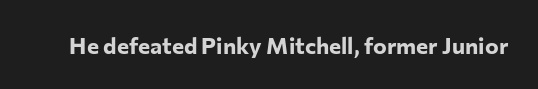
{"italic": "no", "bold": "yes", "underline": "no", "letter_spacing": "normal", "letter_spacing_em": 0.0, "glyph_px": 23}
